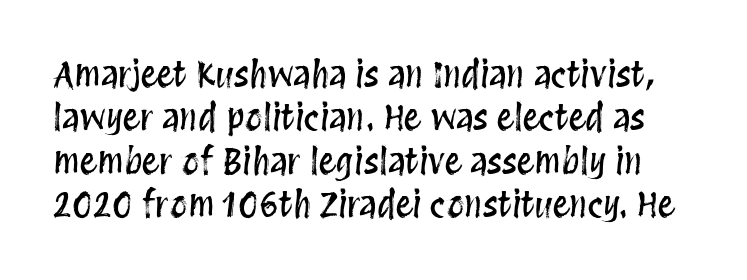
The image shows 35 px condensed type, upright; set line spacing 1.24x, normal letter spacing, not underlined; medium stroke contrast and a large x-height.
